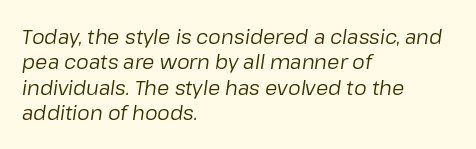
Q: Is the text bold? A: No.
Q: Is the text italic (slanted)? A: Yes, it leans right by about 8 degrees.
Q: Is the text underlined? A: No.
Q: How is the paragraph aligned? A: Left-aligned.
Q: Is the spacing between letters normal or unusually wide? A: Normal.
Q: Is the spacing between lines tight, normal or loose? A: Normal.
